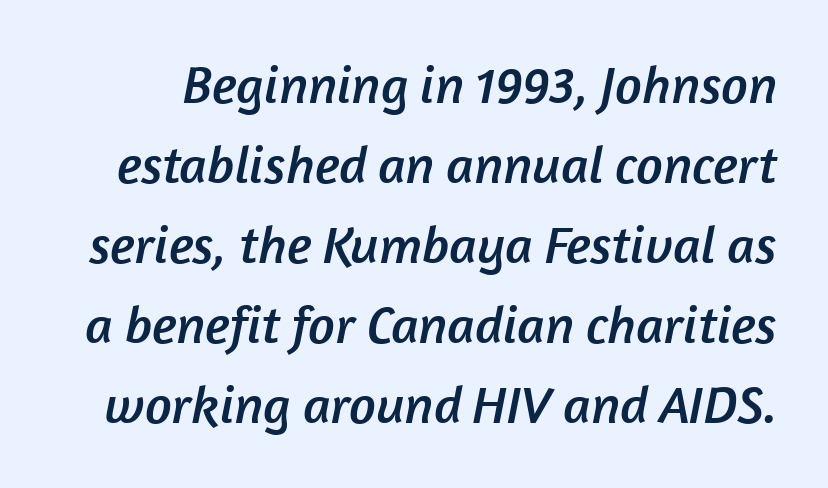
Q: Is the typeface a serif or a sans-serif typeface? A: Sans-serif.
Q: Is the text underlined? A: No.
Q: Is the spacing between letters normal or unusually wide? A: Normal.
Q: Is the spacing between lines tight, normal or loose? A: Normal.
Q: Width (condensed, normal, or wide)? A: Normal.
Q: Stroke contrast? A: Low.
Q: x-height? A: Medium.
Q: Monospaced? A: No.
